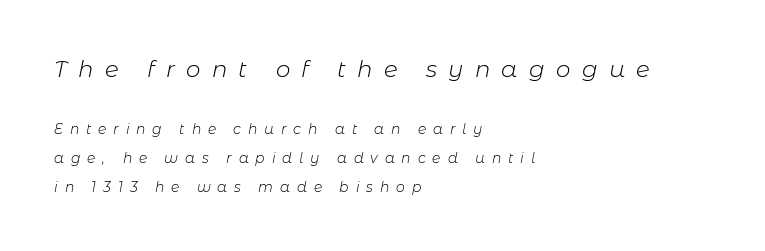
Heft: none added — not bold. This rendering uses left alignment, leaving the right contour irregular. Each row of text sits above clean, open space. Spacing between characters has been opened up far beyond the box default.
